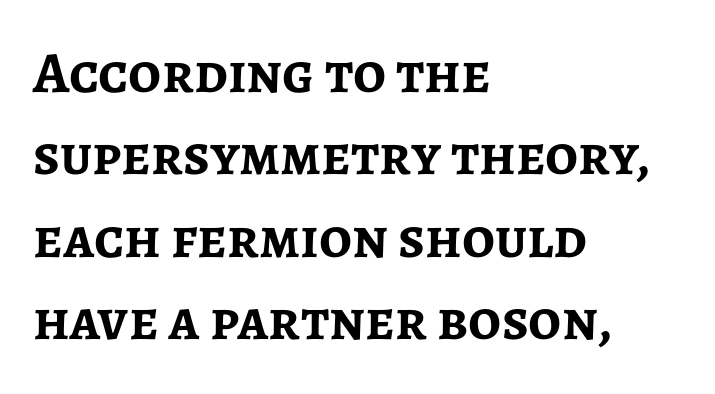
{"serif": "no", "italic": "no", "bold": "yes", "weight": "semibold", "width": "normal", "stroke_contrast": "low", "x_height": "medium", "monospaced": "no", "underline": "no", "align": "left", "line_spacing": "normal", "line_spacing_ratio": 1.42, "letter_spacing": "normal", "letter_spacing_em": 0.0, "glyph_px": 58}
